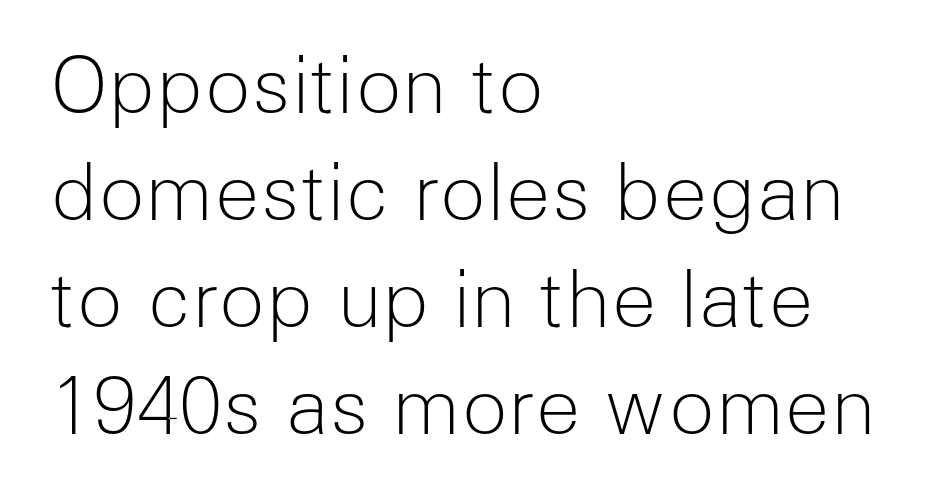
Lines of text with bare space underneath. Reading down the block, your eye returns to a fixed left position each line. Each letter keeps its own natural width here, so spacing adapts to shape. Stems and bowls with no extra thickness — not bold. Compared with typical paragraphs, the rows here are spaced about the same. The letters stand straight up with perfectly vertical stems.
